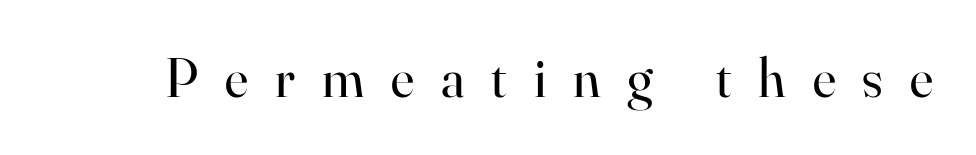
Q: Is the text bold? A: No.
Q: Is the text italic (slanted)? A: No, it is upright.
Q: Is the typeface a serif or a sans-serif typeface? A: Serif.
Q: Is the text underlined? A: No.
Q: Is the spacing between letters normal or unusually wide? A: Unusually wide.
Q: Width (condensed, normal, or wide)? A: Normal.
Q: Stroke contrast? A: High.
Q: x-height? A: Small.
Q: Monospaced? A: No.
